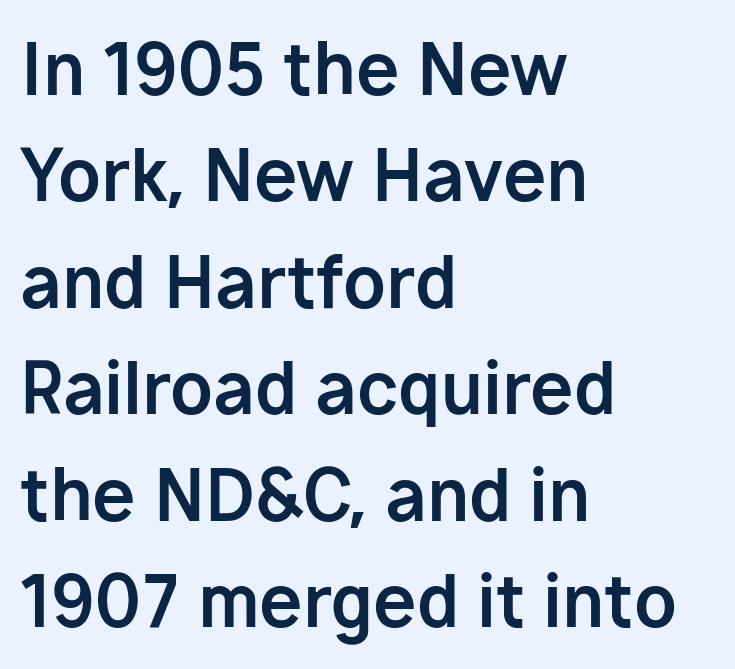
{"serif": "no", "italic": "no", "bold": "yes", "weight": "bold", "width": "normal", "stroke_contrast": "low", "x_height": "medium", "monospaced": "no", "underline": "no", "align": "left", "line_spacing": "normal", "line_spacing_ratio": 1.52, "letter_spacing": "normal", "letter_spacing_em": 0.0, "glyph_px": 70}
